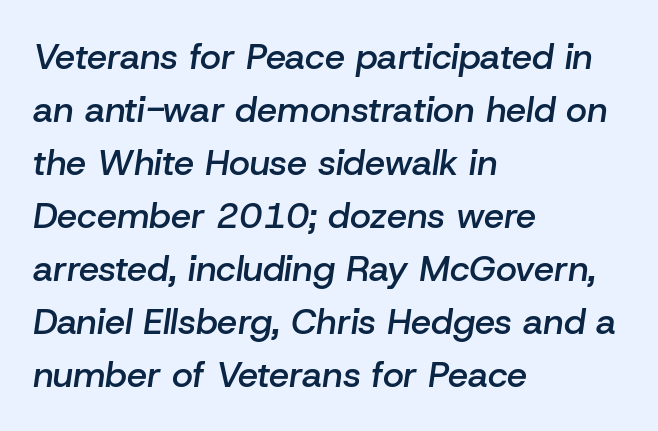
Q: Is the text bold? A: Semi-bold.
Q: Is the text italic (slanted)? A: Yes, it leans right by about 8 degrees.
Q: Is the text underlined? A: No.
Q: How is the paragraph aligned? A: Left-aligned.
Q: Is the spacing between letters normal or unusually wide? A: Normal.
Q: Is the spacing between lines tight, normal or loose? A: Normal.
Q: Width (condensed, normal, or wide)? A: Normal.
Q: Stroke contrast? A: Low.
Q: x-height? A: Medium.
Q: Monospaced? A: No.
